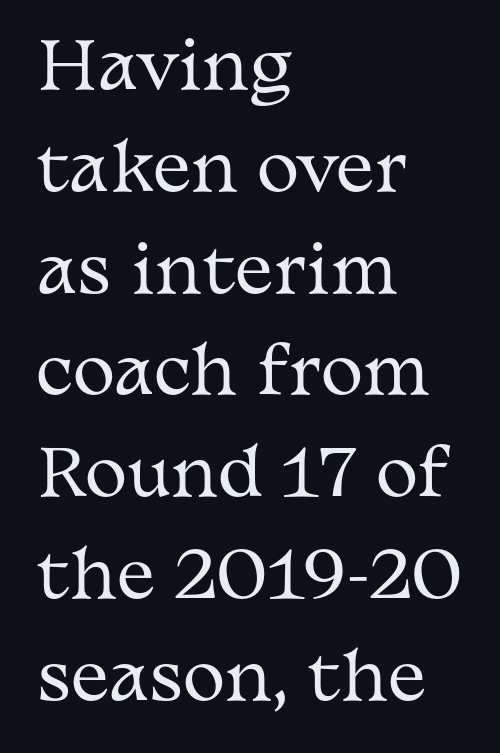
{"serif": "yes", "italic": "no", "bold": "no", "weight": "regular", "width": "wide", "stroke_contrast": "medium", "x_height": "medium", "monospaced": "no", "underline": "no", "align": "left", "line_spacing": "normal", "line_spacing_ratio": 1.59, "letter_spacing": "normal", "letter_spacing_em": 0.0, "glyph_px": 64}
